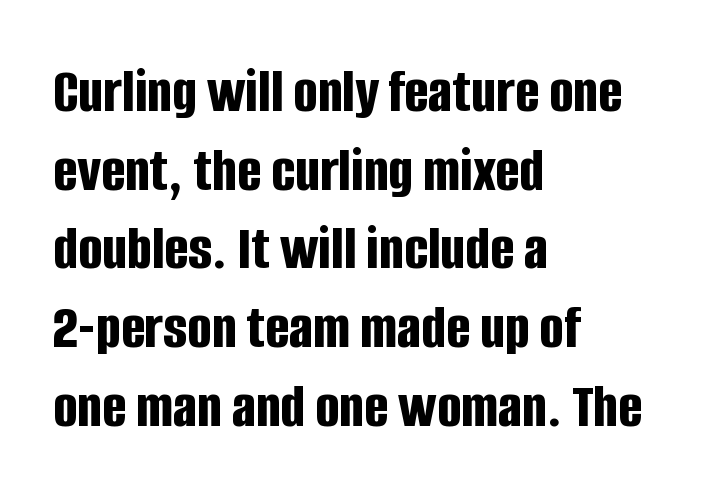
The image shows 64 px bold, condensed sans-serif type, upright; set left-aligned, line spacing 1.23x, normal letter spacing, not underlined; low stroke contrast and a large x-height.
